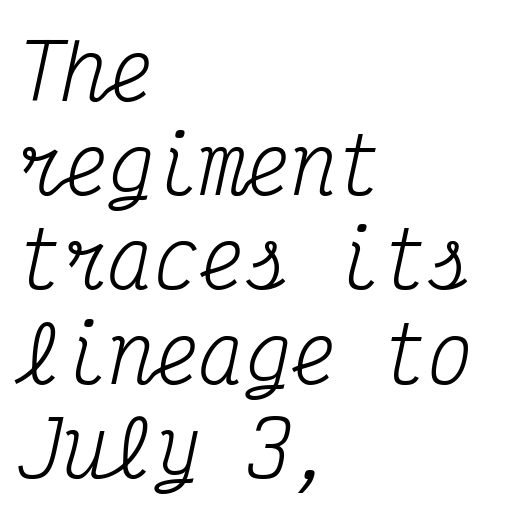
The gap between lines stays unmarked. The face looks like a standard text weight, possibly lighter. The text block is weighted toward the left margin, trailing off unevenly rightward. The axis of the letterforms is tilted away from vertical.
